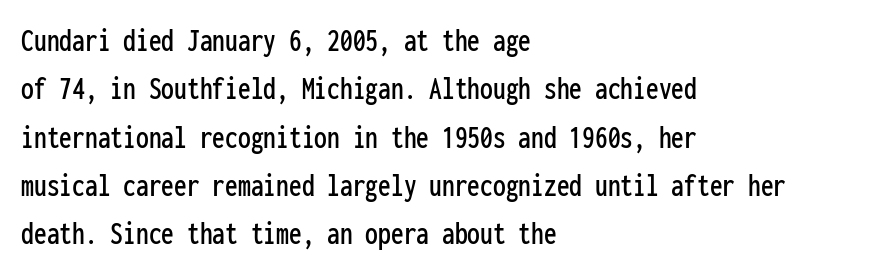
Q: Is the text italic (slanted)? A: No, it is upright.
Q: Is the typeface a serif or a sans-serif typeface? A: Sans-serif.
Q: Is the text underlined? A: No.
Q: How is the paragraph aligned? A: Left-aligned.
Q: Is the spacing between letters normal or unusually wide? A: Normal.
Q: Is the spacing between lines tight, normal or loose? A: Normal.
Q: Width (condensed, normal, or wide)? A: Condensed.
Q: Stroke contrast? A: Low.
Q: x-height? A: Medium.
Q: Monospaced? A: Yes.
